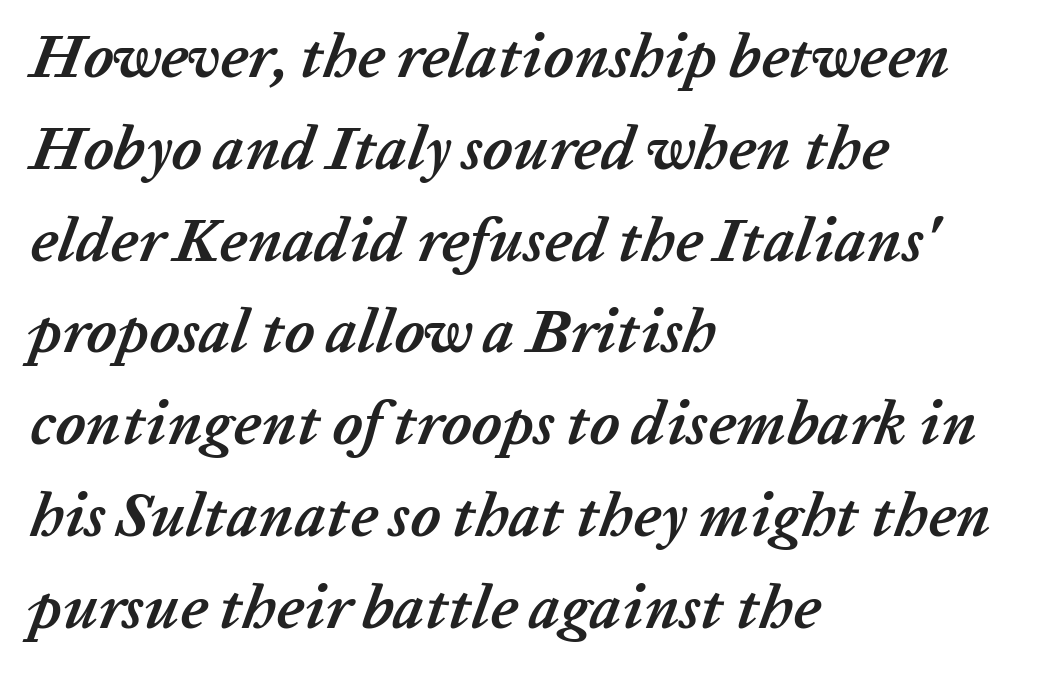
The image shows 62 px semibold type, italic (leaning right); set left-aligned, normal line spacing (1.48x), normal letter spacing, not underlined; low stroke contrast and a medium x-height.
